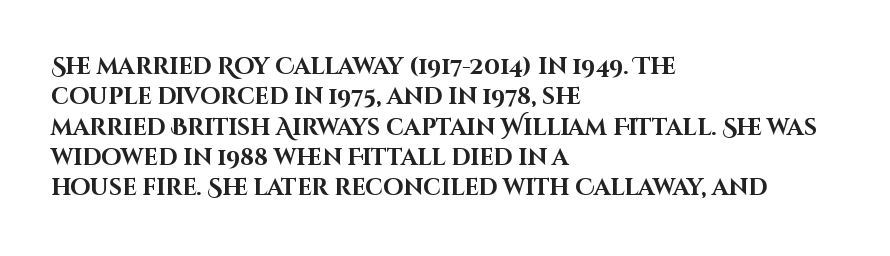
{"italic": "no", "bold": "yes", "underline": "no", "align": "left", "line_spacing": "normal", "line_spacing_ratio": 1.32, "letter_spacing": "normal", "letter_spacing_em": 0.0, "glyph_px": 23}
